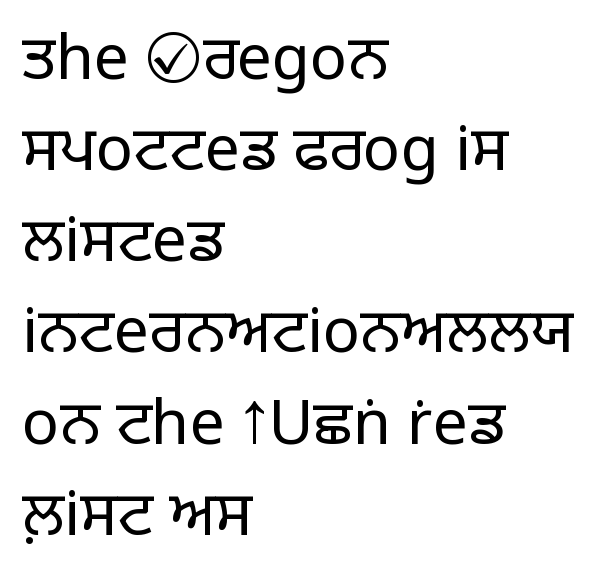
The image shows 62 px light sans-serif type, upright; set left-aligned, normal line spacing (1.47x), normal letter spacing, not underlined; low stroke contrast and a large x-height.
